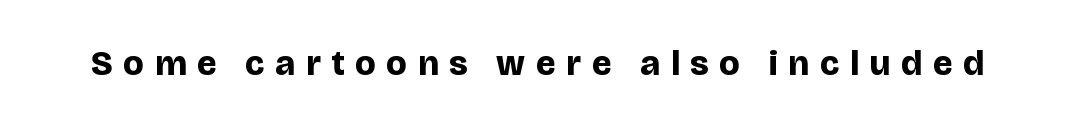
{"serif": "no", "italic": "no", "bold": "yes", "weight": "bold", "width": "normal", "stroke_contrast": "low", "x_height": "large", "monospaced": "no", "underline": "no", "letter_spacing": "wide", "letter_spacing_em": 0.31, "glyph_px": 35}
